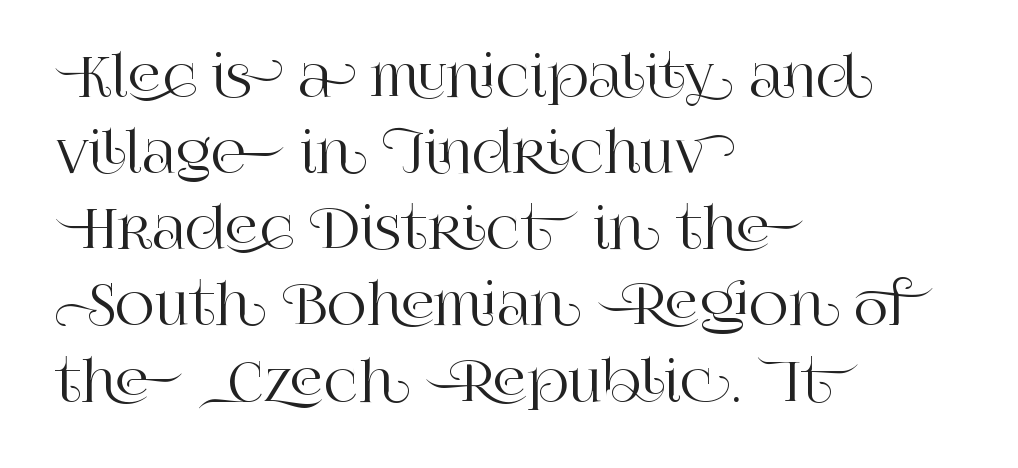
Q: Is the text italic (slanted)? A: No, it is upright.
Q: Is the typeface a serif or a sans-serif typeface? A: Serif.
Q: Is the text underlined? A: No.
Q: How is the paragraph aligned? A: Left-aligned.
Q: Is the spacing between letters normal or unusually wide? A: Normal.
Q: Is the spacing between lines tight, normal or loose? A: Normal.
Q: Width (condensed, normal, or wide)? A: Normal.
Q: Stroke contrast? A: High.
Q: x-height? A: Large.
Q: Monospaced? A: No.
